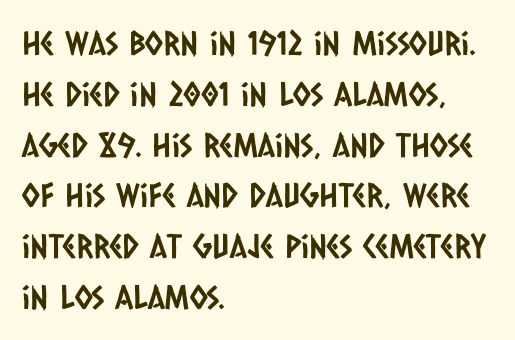
The image shows 33 px condensed sans-serif type; set left-aligned, normal line spacing (1.54x), normal letter spacing, not underlined; low stroke contrast and a large x-height.
